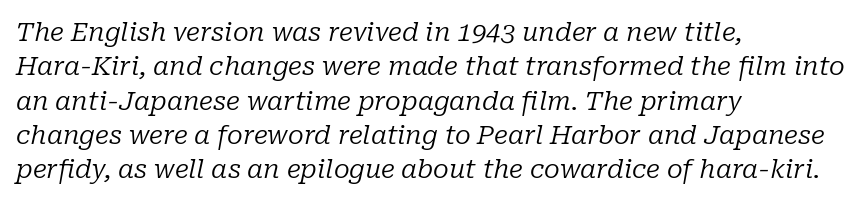
Q: Is the text bold? A: No.
Q: Is the text italic (slanted)? A: Yes, it leans right by about 10 degrees.
Q: Is the text underlined? A: No.
Q: How is the paragraph aligned? A: Left-aligned.
Q: Is the spacing between letters normal or unusually wide? A: Normal.
Q: Is the spacing between lines tight, normal or loose? A: Normal.
